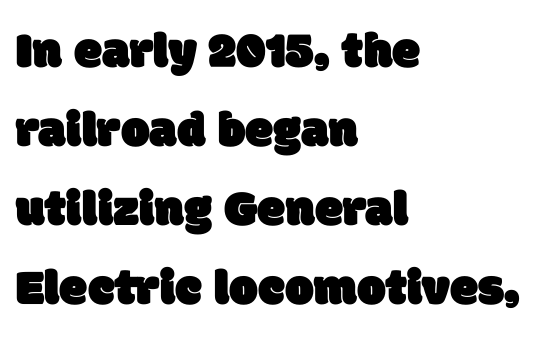
No extra tracking has been applied to these lines. Proportional: the letters do not fall into vertical columns. Check the space under the baseline: it is left empty. Letterform terminals end flat and unadorned throughout the passage. Leading matches the norm, producing a regular column. Every row of glyphs begins at an identical x-position on the left.
